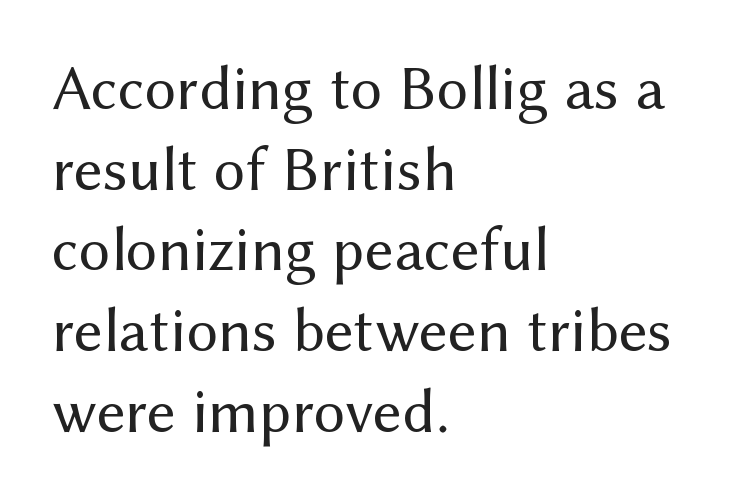
{"serif": "no", "italic": "no", "bold": "no", "weight": "regular", "width": "normal", "stroke_contrast": "medium", "x_height": "medium", "monospaced": "no", "underline": "no", "align": "left", "line_spacing": "normal", "line_spacing_ratio": 1.28, "letter_spacing": "normal", "letter_spacing_em": 0.0, "glyph_px": 63}
